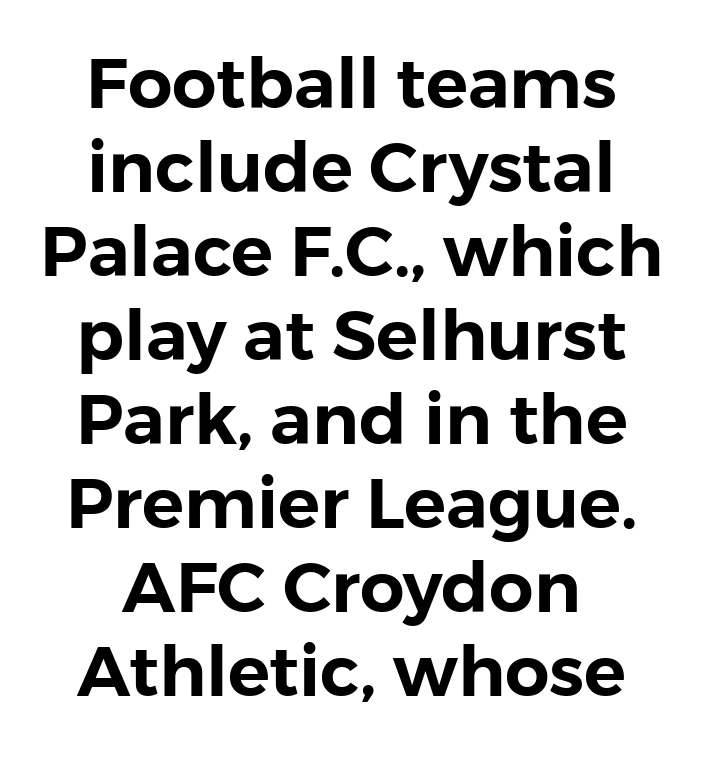
{"serif": "no", "italic": "no", "width": "normal", "stroke_contrast": "low", "x_height": "medium", "monospaced": "no", "underline": "no", "align": "center", "line_spacing_ratio": 1.2, "letter_spacing": "normal", "letter_spacing_em": 0.0, "glyph_px": 70}
